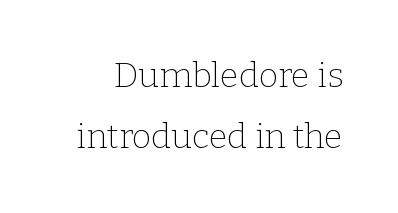
Q: Is the text bold? A: No.
Q: Is the text italic (slanted)? A: No, it is upright.
Q: Is the typeface a serif or a sans-serif typeface? A: Serif.
Q: Is the text underlined? A: No.
Q: Is the spacing between letters normal or unusually wide? A: Normal.
Q: Width (condensed, normal, or wide)? A: Normal.
Q: Stroke contrast? A: Low.
Q: x-height? A: Medium.
Q: Monospaced? A: No.
